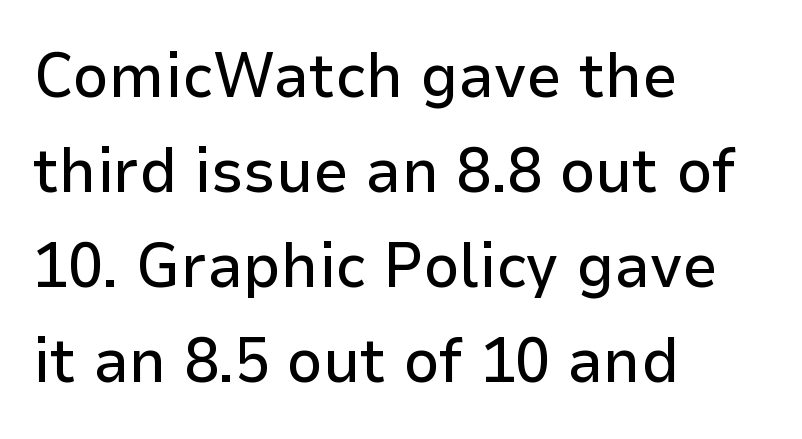
Q: Is the text italic (slanted)? A: No, it is upright.
Q: Is the typeface a serif or a sans-serif typeface? A: Sans-serif.
Q: Is the text underlined? A: No.
Q: How is the paragraph aligned? A: Left-aligned.
Q: Is the spacing between letters normal or unusually wide? A: Normal.
Q: Is the spacing between lines tight, normal or loose? A: Normal.
Q: Width (condensed, normal, or wide)? A: Normal.
Q: Stroke contrast? A: Low.
Q: x-height? A: Medium.
Q: Monospaced? A: No.
